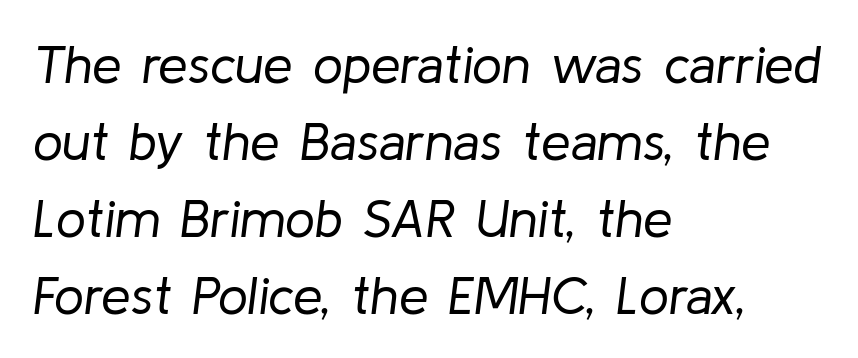
{"italic": "yes", "lean": "right", "slant_degrees": 8, "bold": "no", "weight": "regular", "width": "normal", "stroke_contrast": "low", "x_height": "medium", "monospaced": "no", "underline": "no", "align": "left", "line_spacing": "normal", "line_spacing_ratio": 1.45, "letter_spacing": "normal", "letter_spacing_em": 0.0, "glyph_px": 53}
